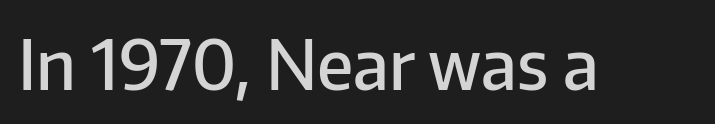
The image shows 69 px semibold sans-serif type, upright; set normal letter spacing, not underlined; low stroke contrast and a medium x-height.
